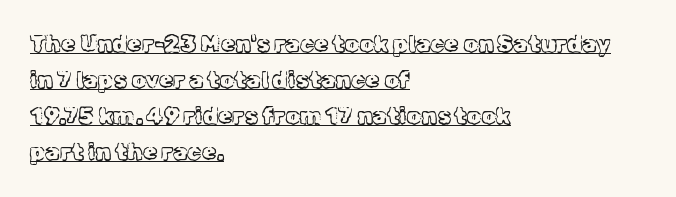
Q: Is the text bold? A: No.
Q: Is the text italic (slanted)? A: No, it is upright.
Q: Is the text underlined? A: Yes.
Q: How is the paragraph aligned? A: Left-aligned.
Q: Is the spacing between letters normal or unusually wide? A: Normal.
Q: Is the spacing between lines tight, normal or loose? A: Normal.
